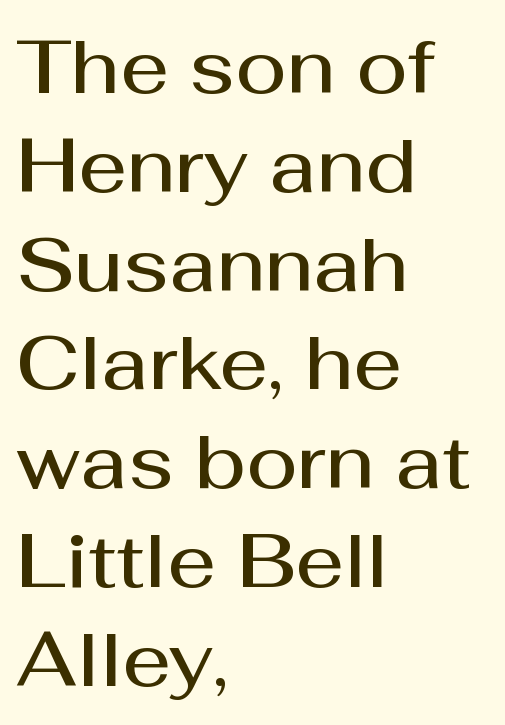
The image shows 76 px semibold sans-serif type, upright; set left-aligned, normal line spacing (1.3x), normal letter spacing, not underlined; medium stroke contrast and a medium x-height.
